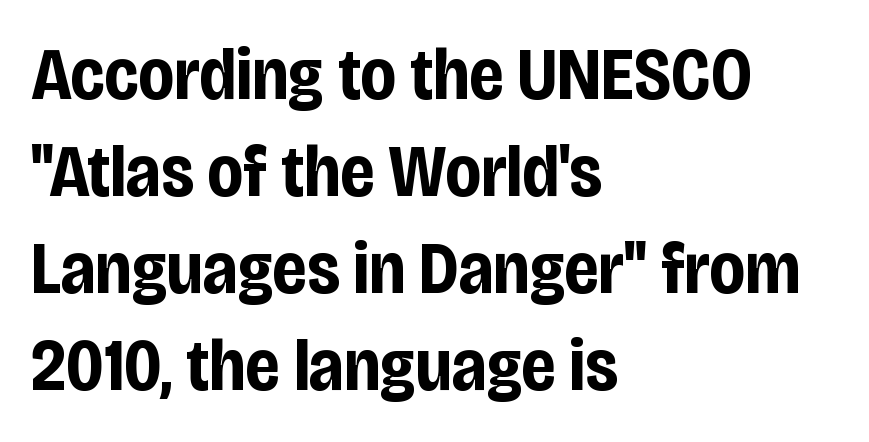
The image shows 73 px bold, condensed sans-serif type, upright; set left-aligned, normal line spacing (1.33x), normal letter spacing, not underlined; low stroke contrast and a large x-height.
